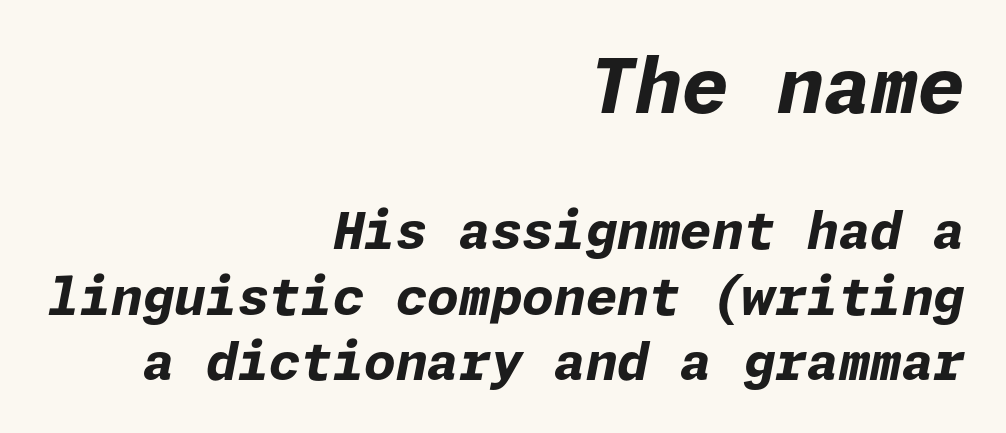
{"italic": "yes", "lean": "right", "slant_degrees": 11, "bold": "yes", "weight": "bold", "width": "normal", "stroke_contrast": "low", "x_height": "medium", "underline": "no", "align": "right", "line_spacing": "normal", "line_spacing_ratio": 1.29, "letter_spacing": "normal", "letter_spacing_em": 0.0, "larger_block": "first", "size_ratio": 1.49, "glyph_px": 76}
